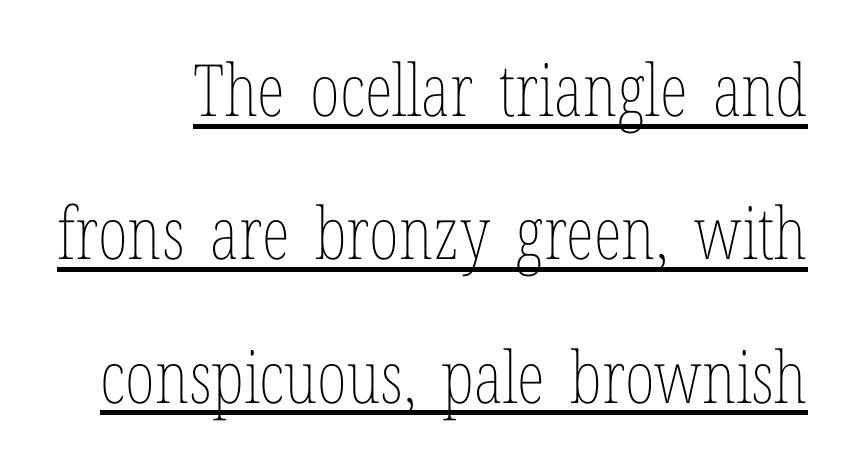
The image shows 72 px thin, condensed type, upright; set loose line spacing (1.99x), normal letter spacing, underlined; low stroke contrast and a medium x-height.
